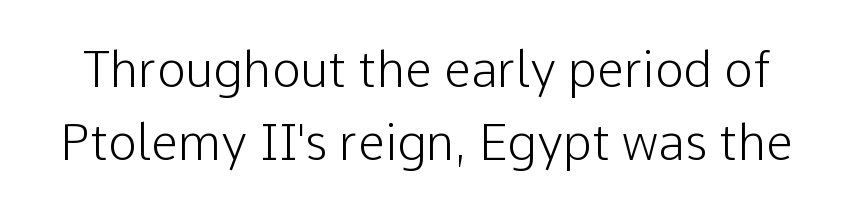
The image shows 49 px sans-serif type, upright; set normal line spacing (1.5x), normal letter spacing, not underlined; low stroke contrast and a medium x-height.
